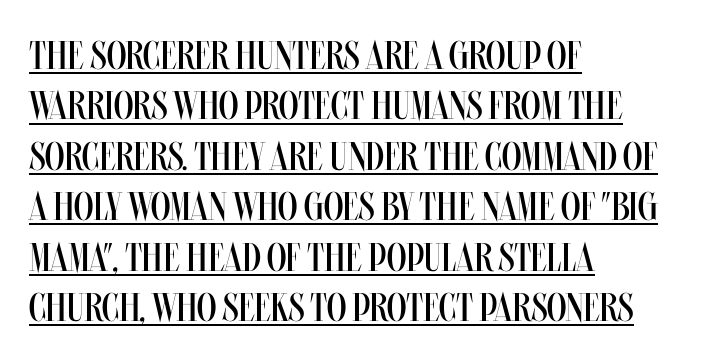
The image shows 40 px regular-weight, condensed type, upright; set left-aligned, normal line spacing (1.26x), normal letter spacing, underlined; medium stroke contrast and a large x-height.
